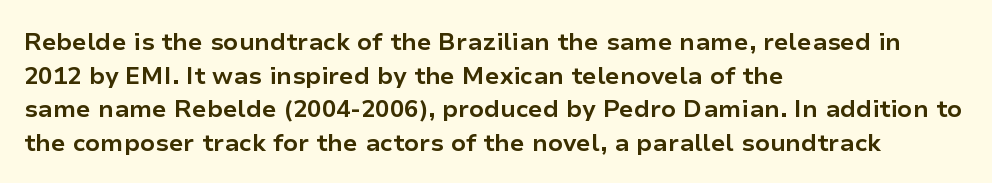
{"italic": "no", "bold": "yes", "underline": "no", "align": "left", "line_spacing": "normal", "line_spacing_ratio": 1.4, "letter_spacing": "normal", "letter_spacing_em": 0.0, "glyph_px": 24}
